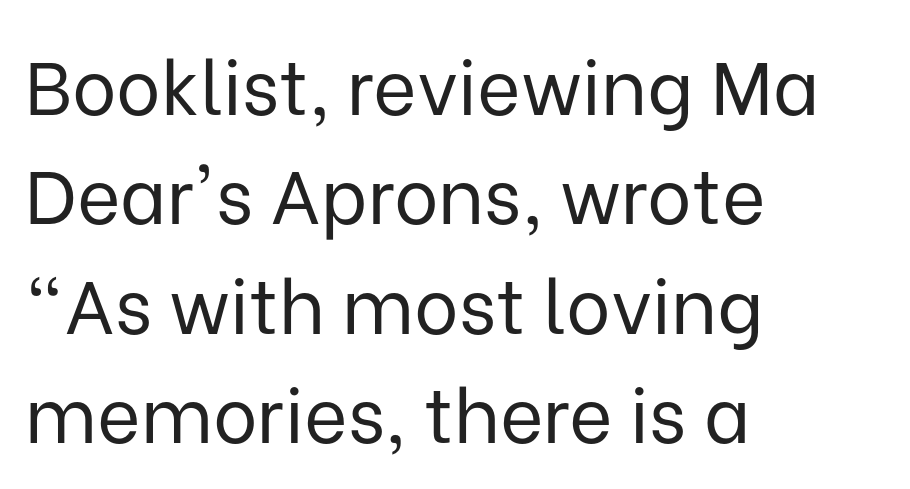
In terms of posture, this sample is upright. On a weight scale, this lands at 450 or below. Between one letter and the next there's only the usual sliver of space. Successive baselines arrive at the customary interval.
